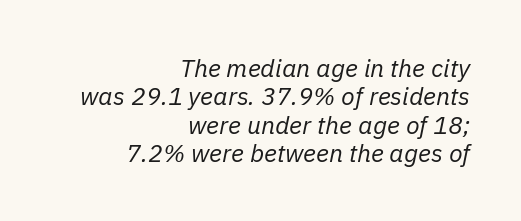
Typeset ragged left — the right edge is the straight one. Successive baselines arrive quickly, one right under another. Heaviness? Minimal to ordinary, like unemphasized prose. Lines of text with bare space underneath.
